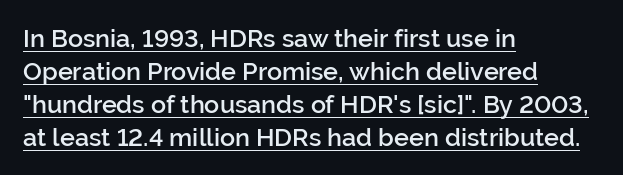
The image shows 25 px text type, upright; set left-aligned, normal line spacing (1.32x), normal letter spacing, underlined.
